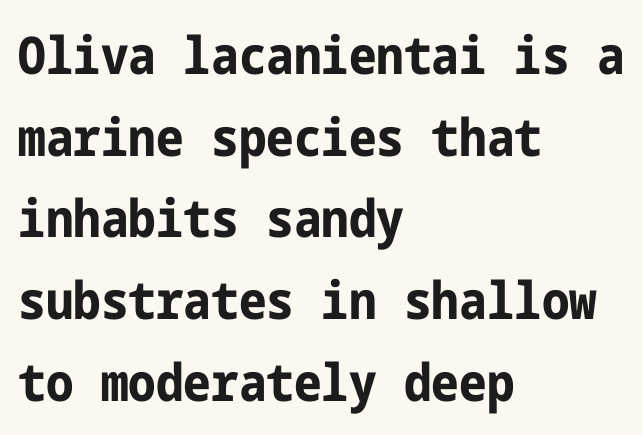
Interline gaps are of average width in this sample. Every character sits straight up, as roman type does. The space directly below the letters is spotless. Summary of weight: heavy, a full bold. Is the letter spacing exaggerated? No — it looks like the ordinary default. In terms of letterform style, serifs are entirely absent.
